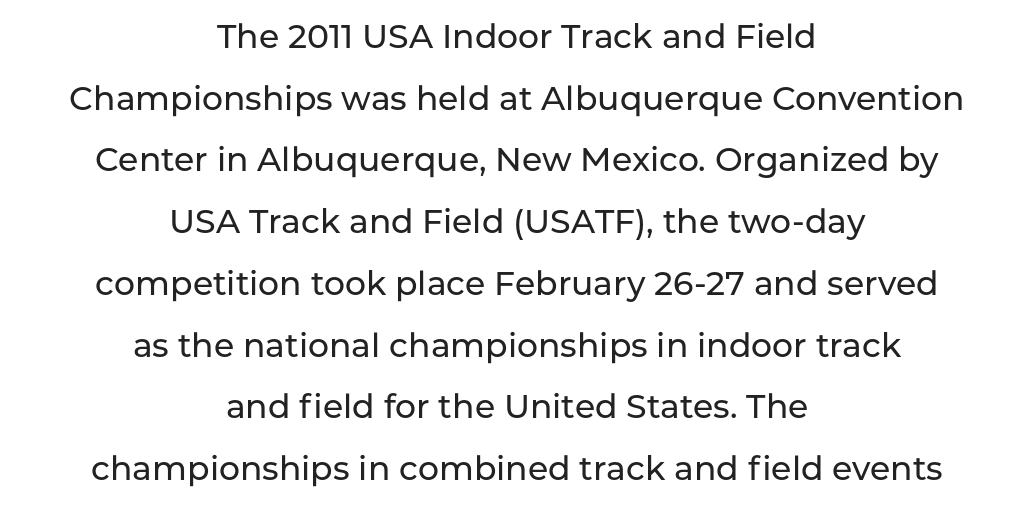
Q: Is the text italic (slanted)? A: No, it is upright.
Q: Is the typeface a serif or a sans-serif typeface? A: Sans-serif.
Q: Is the text underlined? A: No.
Q: How is the paragraph aligned? A: Centered.
Q: Is the spacing between letters normal or unusually wide? A: Normal.
Q: Width (condensed, normal, or wide)? A: Normal.
Q: Stroke contrast? A: Low.
Q: x-height? A: Medium.
Q: Monospaced? A: No.
